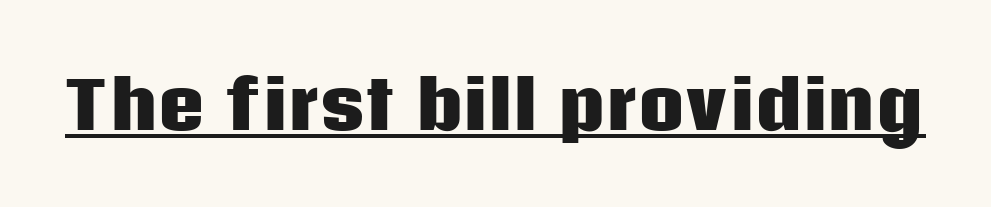
{"serif": "no", "italic": "no", "bold": "yes", "weight": "heavy", "width": "normal", "stroke_contrast": "low", "x_height": "large", "monospaced": "no", "underline": "yes", "letter_spacing": "normal", "letter_spacing_em": 0.0, "glyph_px": 65}
